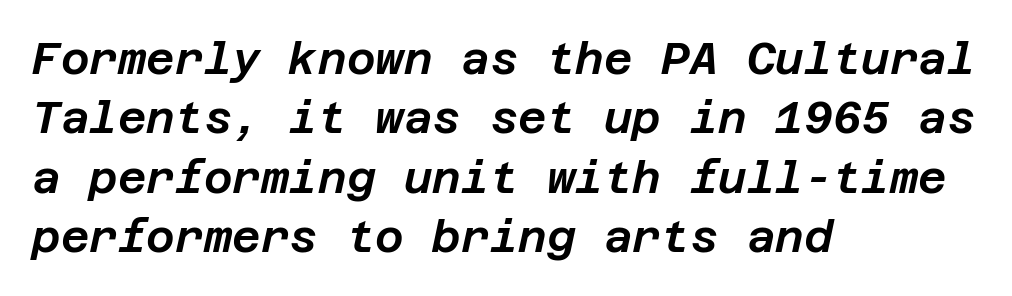
Rule under the text: the space is simply empty. Horizontally, the lines are justified to the leading edge only. This sample uses plain, unmodified letter spacing. Honestly, the row spacing looks completely unremarkable. This is oblique type, the kind used for emphasis or titles.
